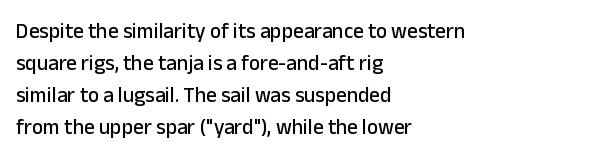
Q: Is the text italic (slanted)? A: No, it is upright.
Q: Is the text underlined? A: No.
Q: How is the paragraph aligned? A: Left-aligned.
Q: Is the spacing between letters normal or unusually wide? A: Normal.
Q: Is the spacing between lines tight, normal or loose? A: Normal.
